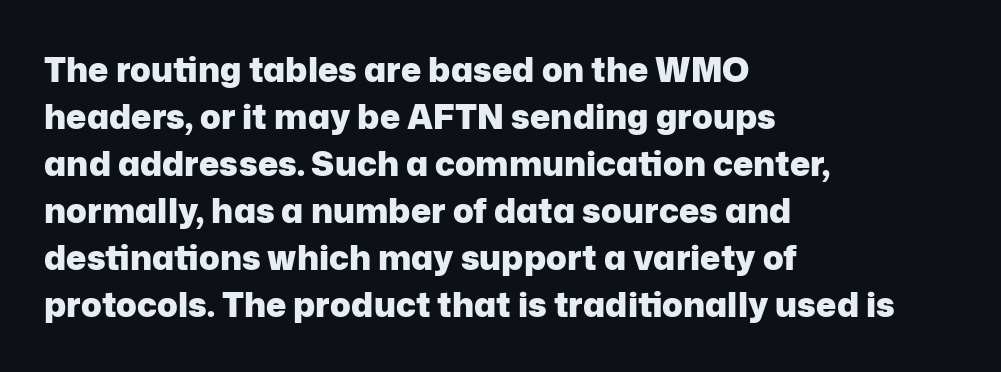
Q: Is the text bold? A: Yes.
Q: Is the text italic (slanted)? A: No, it is upright.
Q: Is the typeface a serif or a sans-serif typeface? A: Sans-serif.
Q: Is the text underlined? A: No.
Q: How is the paragraph aligned? A: Left-aligned.
Q: Is the spacing between letters normal or unusually wide? A: Normal.
Q: Is the spacing between lines tight, normal or loose? A: Normal.
Q: Width (condensed, normal, or wide)? A: Normal.
Q: Stroke contrast? A: Low.
Q: x-height? A: Medium.
Q: Monospaced? A: No.
